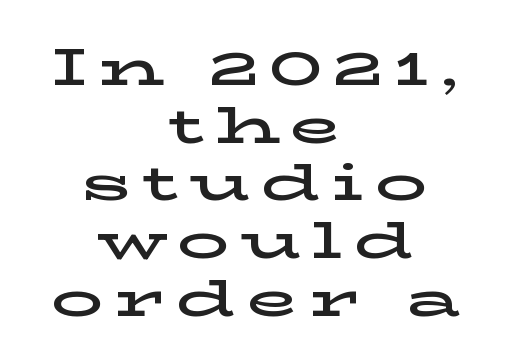
Posture: upright roman. Compared with typical body copy, the letter spacing here is much looser. These lines are composed in type with serifs. Each row of text sits above clean, open space. Each line is balanced around a shared central axis. Successive baselines arrive quickly, one right under another.
